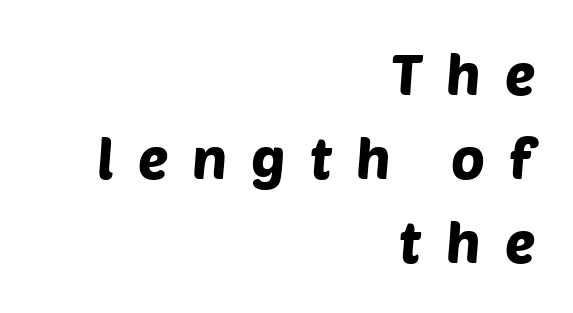
The image shows 57 px sans-serif type; set right-aligned, normal line spacing (1.47x), unusually wide letter spacing (+0.42 em), not underlined; low stroke contrast and a large x-height.
